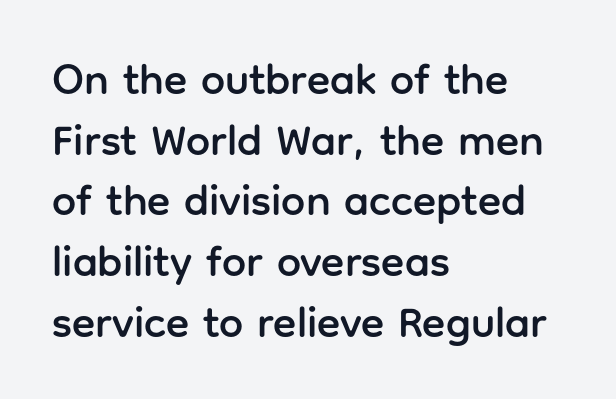
{"serif": "no", "italic": "no", "width": "normal", "stroke_contrast": "low", "x_height": "medium", "monospaced": "no", "underline": "no", "align": "left", "line_spacing": "normal", "line_spacing_ratio": 1.41, "letter_spacing": "normal", "letter_spacing_em": 0.0, "glyph_px": 43}
